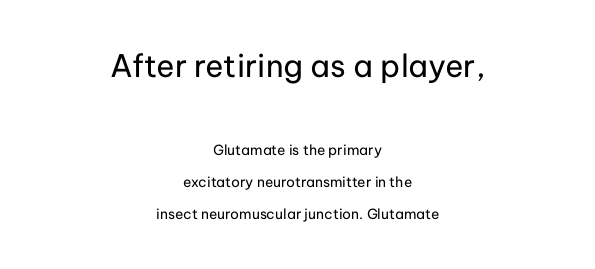
The image shows 31 px regular-weight sans-serif type, upright; set centered, loose line spacing (2.27x), normal letter spacing, not underlined; the first (top) block is 2.21x larger; low stroke contrast and a medium x-height.
